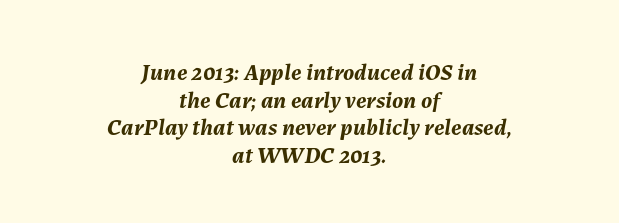
Q: Is the text bold? A: Yes.
Q: Is the text italic (slanted)? A: Yes, it leans right by about 7 degrees.
Q: Is the text underlined? A: No.
Q: How is the paragraph aligned? A: Centered.
Q: Is the spacing between letters normal or unusually wide? A: Normal.
Q: Is the spacing between lines tight, normal or loose? A: Tight.
